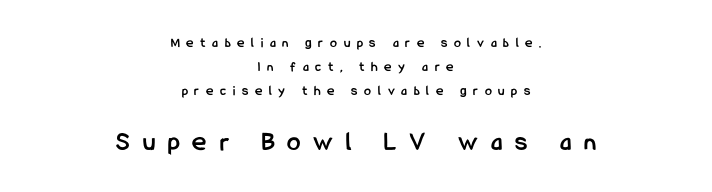
Q: Is the text bold? A: Yes.
Q: Is the text italic (slanted)? A: No, it is upright.
Q: Is the text underlined? A: No.
Q: How is the paragraph aligned? A: Centered.
Q: Is the spacing between letters normal or unusually wide? A: Unusually wide.
Q: Which block of text is set in a larger size, the first (top) or the second (bottom)? A: The second (bottom) one.
